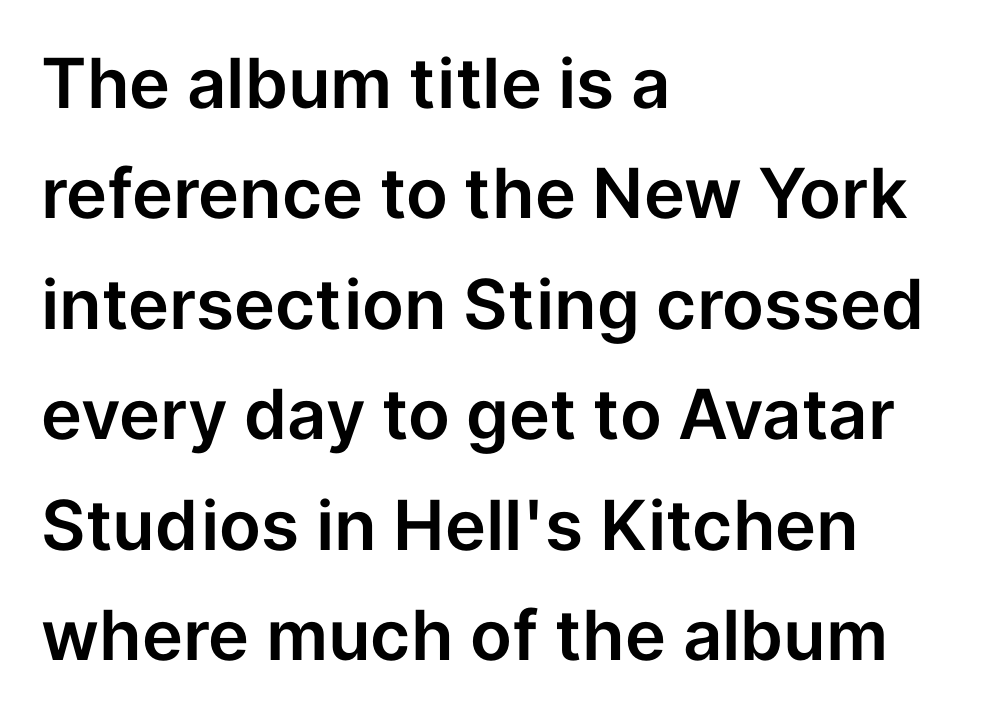
Quick note: interline space is typical. The passage is arranged the way most books set body copy — flush left. It's the straight-up-and-down kind of type. Words appear dense and cohesive because spacing is normal.
